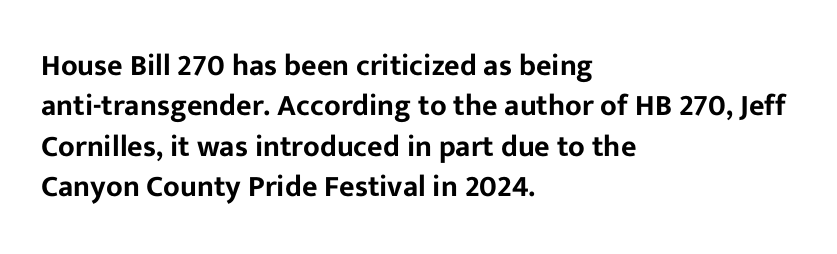
Q: Is the text italic (slanted)? A: No, it is upright.
Q: Is the typeface a serif or a sans-serif typeface? A: Sans-serif.
Q: Is the text underlined? A: No.
Q: How is the paragraph aligned? A: Left-aligned.
Q: Is the spacing between letters normal or unusually wide? A: Normal.
Q: Is the spacing between lines tight, normal or loose? A: Normal.
Q: Width (condensed, normal, or wide)? A: Normal.
Q: Stroke contrast? A: Low.
Q: x-height? A: Medium.
Q: Monospaced? A: No.
